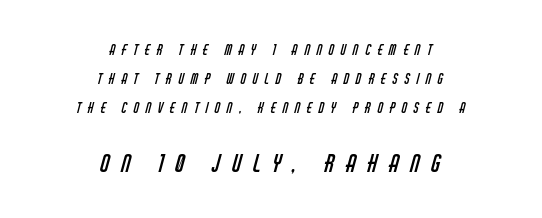
A typesetter would call this heavily tracked-out type. This rendering uses center alignment, leaving both contours irregular but symmetric. Type without underlining. Heft: none added — not bold.
